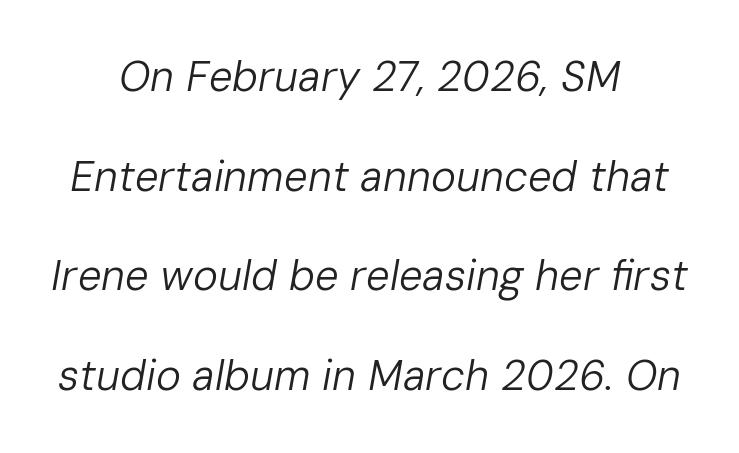
The image shows 42 px regular-weight type, italic (leaning right); set centered, loose line spacing (2.37x), normal letter spacing, not underlined; low stroke contrast and a medium x-height.
